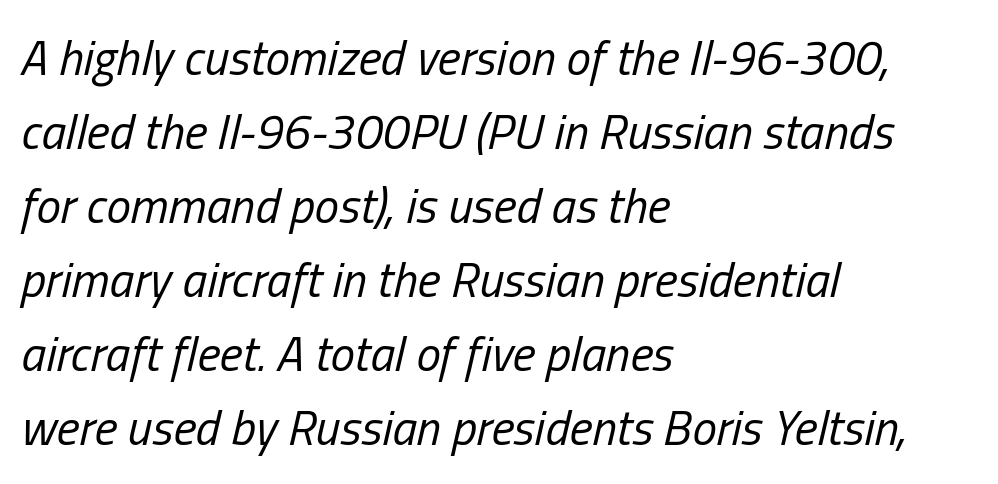
This sample has the flowing, uneven cadence of proportional lettering. This sample uses an oblique cut, with every glyph tilted off the vertical. Notice how the passage keeps a crisp vertical edge on the left only. Honestly, there is no underline to notice here at all.
